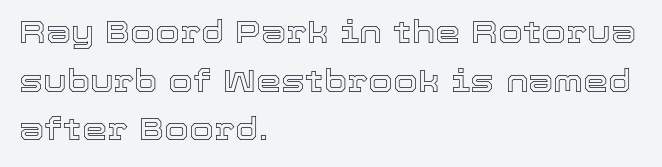
{"italic": "no", "width": "normal", "x_height": "medium", "monospaced": "no", "underline": "no", "align": "left", "line_spacing": "normal", "line_spacing_ratio": 1.52, "letter_spacing": "normal", "letter_spacing_em": 0.0, "glyph_px": 32}
